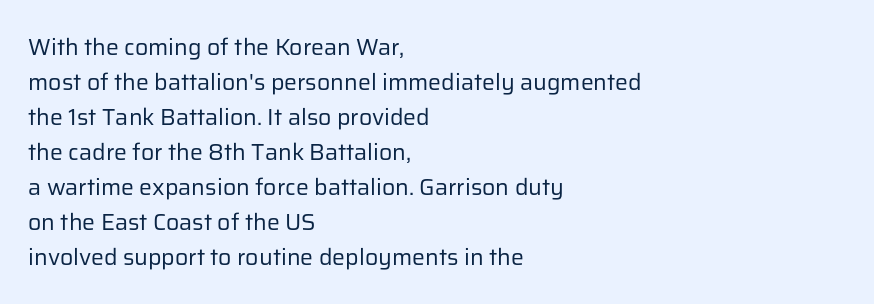
The image shows 23 px text type, upright; set left-aligned, normal line spacing (1.52x), normal letter spacing, not underlined.
